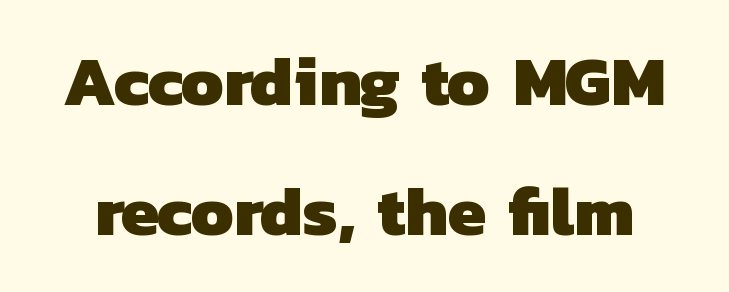
The image shows 70 px heavy sans-serif type; set line spacing 1.86x, normal letter spacing, not underlined; low stroke contrast and a medium x-height.
